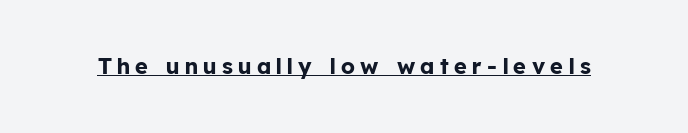
Q: Is the text bold? A: Yes.
Q: Is the text italic (slanted)? A: No, it is upright.
Q: Is the text underlined? A: Yes.
Q: Is the spacing between letters normal or unusually wide? A: Unusually wide.
